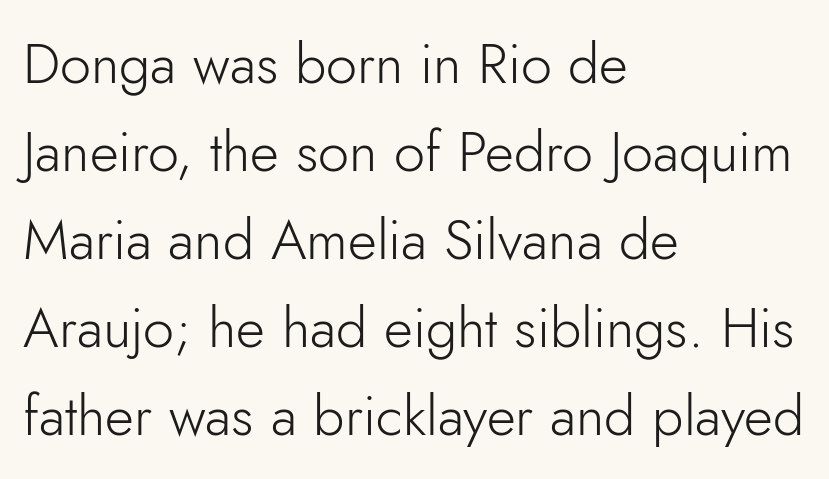
Q: Is the text bold? A: No.
Q: Is the text italic (slanted)? A: No, it is upright.
Q: Is the typeface a serif or a sans-serif typeface? A: Sans-serif.
Q: Is the text underlined? A: No.
Q: How is the paragraph aligned? A: Left-aligned.
Q: Is the spacing between letters normal or unusually wide? A: Normal.
Q: Is the spacing between lines tight, normal or loose? A: Normal.
Q: Width (condensed, normal, or wide)? A: Normal.
Q: Stroke contrast? A: Low.
Q: x-height? A: Small.
Q: Monospaced? A: No.
